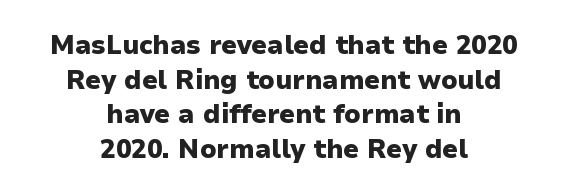
Stroke thickness is high; the sample reads as a true bold. Upright lettering throughout. Compared with a flush-left layout, this one balances lines on the center instead. Rule under the text: the space is simply empty.
